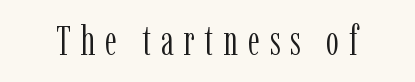
Spacing verdict: proportional, widths tailored to each character. Designer's note — italics off, roman on. Type style note: has serifs. The rendering inserts visible extra space after every character. Underlining? Definitely not there.
